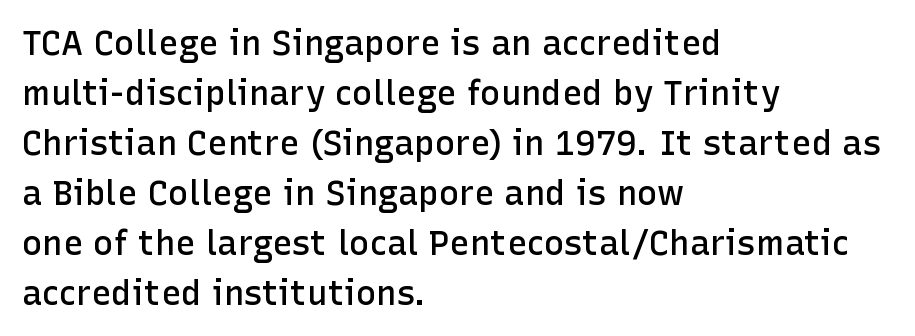
The image shows 34 px semibold sans-serif type, upright; set left-aligned, normal line spacing (1.47x), normal letter spacing, not underlined; low stroke contrast and a medium x-height.
